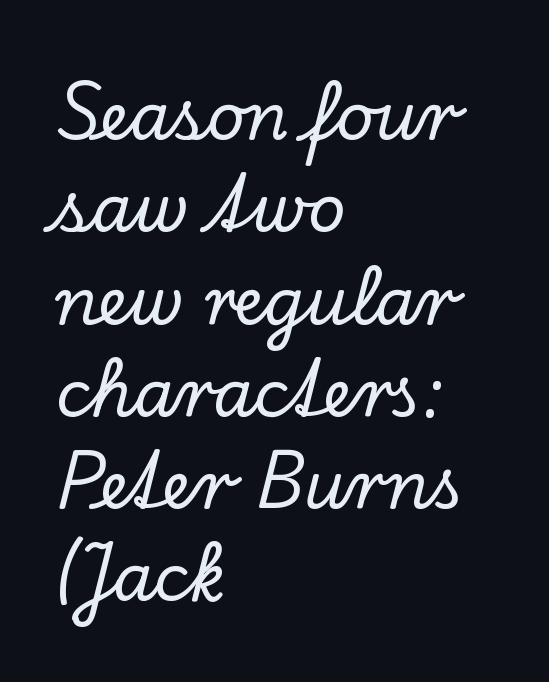
Underlining? Definitely not there. Inter-character spacing is left at the font's built-in metrics. Regular leading. These lines are rendered in a variable-pitch font.
